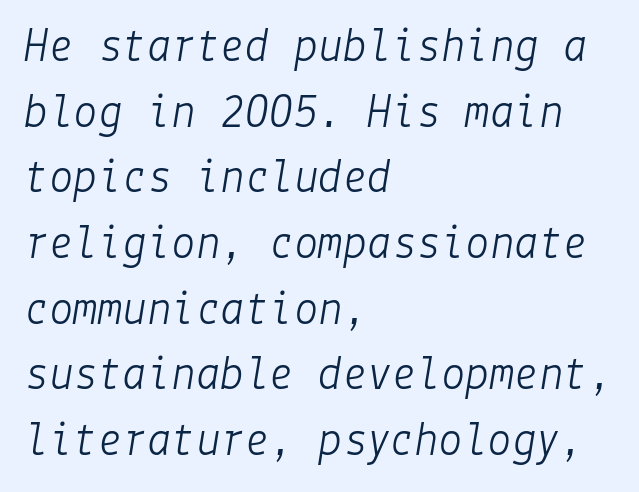
The image shows 49 px light type, italic (leaning right); set left-aligned, normal line spacing (1.34x), normal letter spacing, not underlined; low stroke contrast and a medium x-height.
